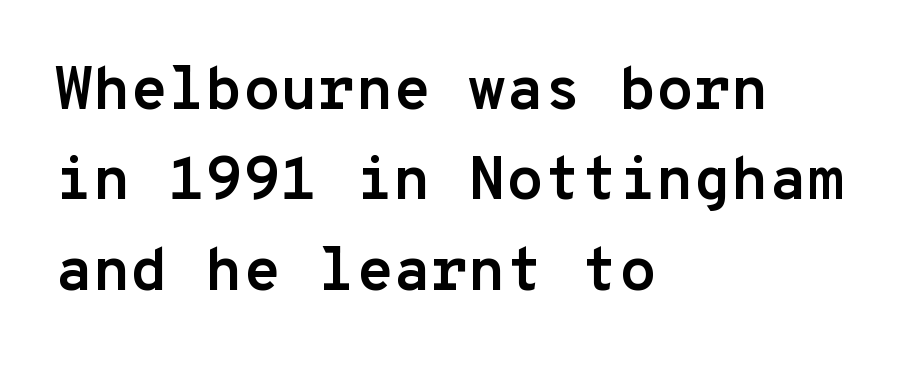
The image shows 61 px semibold sans-serif type, upright, monospaced; set left-aligned, normal line spacing (1.48x), normal letter spacing, not underlined; low stroke contrast and a medium x-height.
